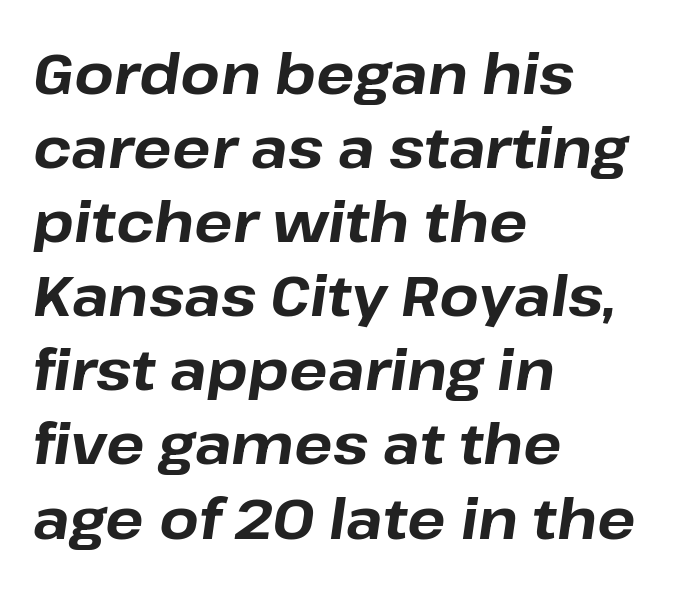
Q: Is the text bold? A: Yes.
Q: Is the text italic (slanted)? A: Yes, it leans right by about 8 degrees.
Q: Is the text underlined? A: No.
Q: How is the paragraph aligned? A: Left-aligned.
Q: Is the spacing between letters normal or unusually wide? A: Normal.
Q: Is the spacing between lines tight, normal or loose? A: Normal.
Q: Width (condensed, normal, or wide)? A: Normal.
Q: Stroke contrast? A: Low.
Q: x-height? A: Medium.
Q: Monospaced? A: No.
